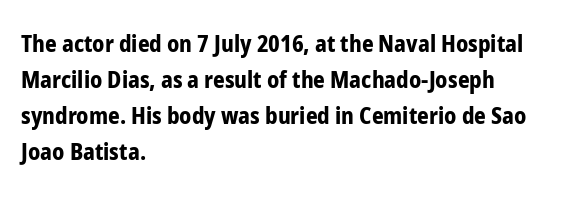
Q: Is the text bold? A: Yes.
Q: Is the text italic (slanted)? A: No, it is upright.
Q: Is the text underlined? A: No.
Q: How is the paragraph aligned? A: Left-aligned.
Q: Is the spacing between letters normal or unusually wide? A: Normal.
Q: Is the spacing between lines tight, normal or loose? A: Normal.
